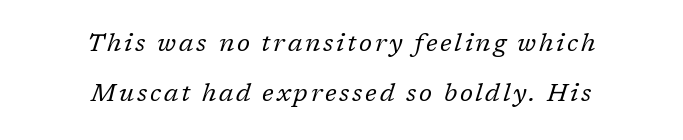
Q: Is the text bold? A: No.
Q: Is the text italic (slanted)? A: Yes, it leans right by about 17 degrees.
Q: Is the text underlined? A: No.
Q: How is the paragraph aligned? A: Centered.
Q: Is the spacing between lines tight, normal or loose? A: Loose.
